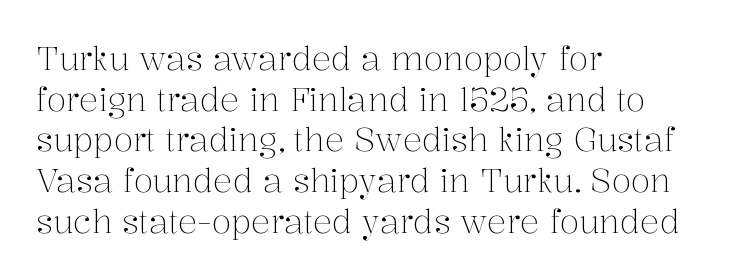
The font family rendered here belongs to the serif group. A typesetter would call this proportional, since set widths differ per character. Vertically, the passage feels balanced, rows spaced as you'd expect. Italic? Not at all — the glyphs are vertical. The space directly below the letters is spotless.
